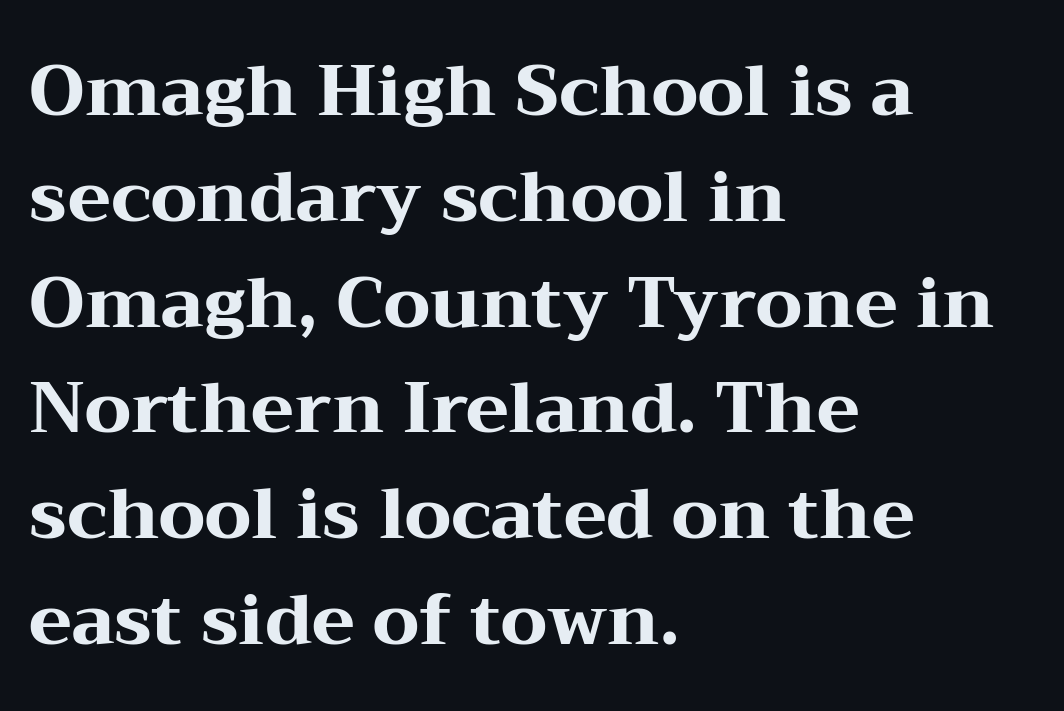
Q: Is the text bold? A: Yes.
Q: Is the text italic (slanted)? A: No, it is upright.
Q: Is the typeface a serif or a sans-serif typeface? A: Serif.
Q: Is the text underlined? A: No.
Q: How is the paragraph aligned? A: Left-aligned.
Q: Is the spacing between letters normal or unusually wide? A: Normal.
Q: Is the spacing between lines tight, normal or loose? A: Normal.
Q: Width (condensed, normal, or wide)? A: Wide.
Q: Stroke contrast? A: Medium.
Q: x-height? A: Medium.
Q: Monospaced? A: No.
